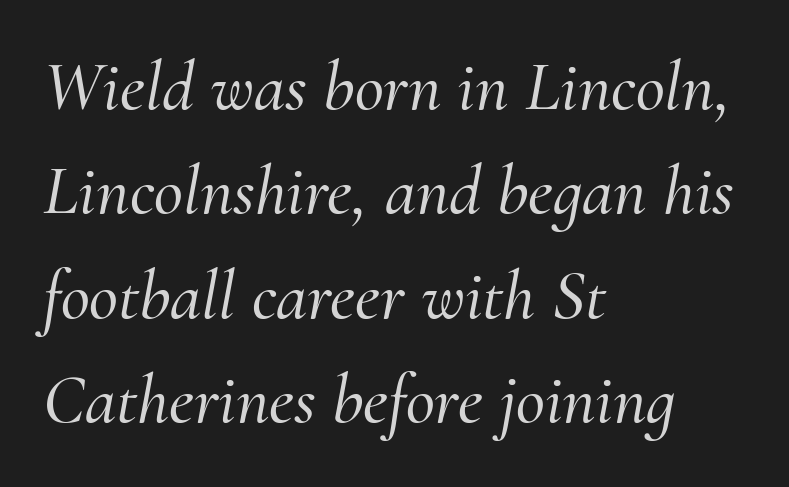
These lines are rendered in a variable-pitch font. This rendering uses left alignment, leaving the right contour irregular. Tracking value appears to be zero — textbook default spacing. Decoration check: the copy has no underline.
